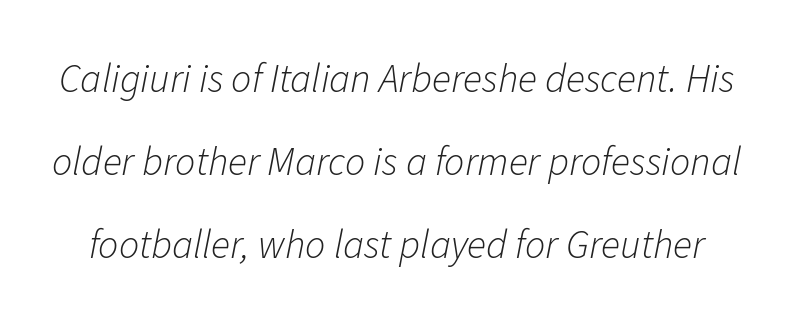
{"italic": "yes", "lean": "right", "slant_degrees": 11, "bold": "no", "weight": "light", "width": "normal", "stroke_contrast": "low", "x_height": "medium", "monospaced": "no", "underline": "no", "line_spacing": "loose", "line_spacing_ratio": 2.08, "letter_spacing": "normal", "letter_spacing_em": 0.0, "glyph_px": 40}
